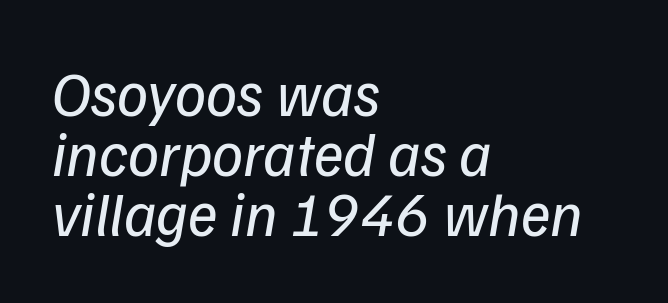
{"italic": "yes", "lean": "right", "slant_degrees": 9, "bold": "no", "weight": "regular", "width": "normal", "stroke_contrast": "low", "x_height": "medium", "monospaced": "no", "underline": "no", "align": "left", "line_spacing": "tight", "line_spacing_ratio": 0.97, "letter_spacing": "normal", "letter_spacing_em": 0.0, "glyph_px": 62}
